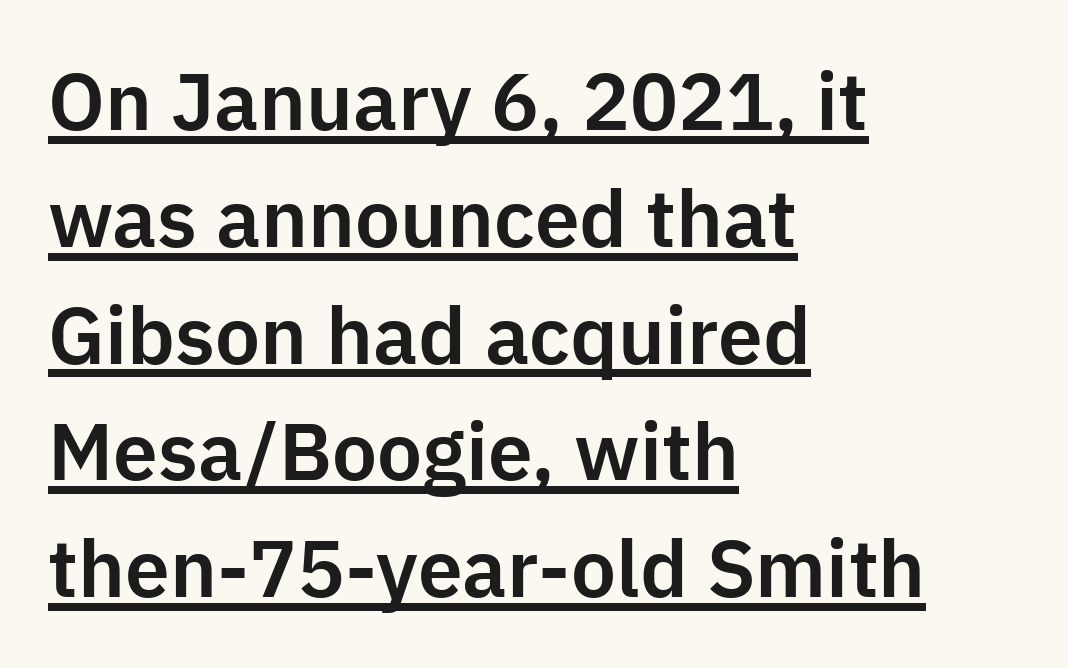
{"serif": "no", "italic": "no", "width": "normal", "stroke_contrast": "low", "x_height": "medium", "monospaced": "no", "underline": "yes", "align": "left", "line_spacing": "normal", "line_spacing_ratio": 1.46, "letter_spacing": "normal", "letter_spacing_em": 0.0, "glyph_px": 80}
